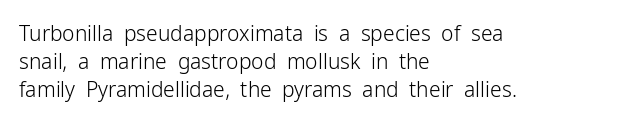
The image shows 21 px text type, upright; set left-aligned, normal line spacing (1.34x), normal letter spacing, not underlined.
